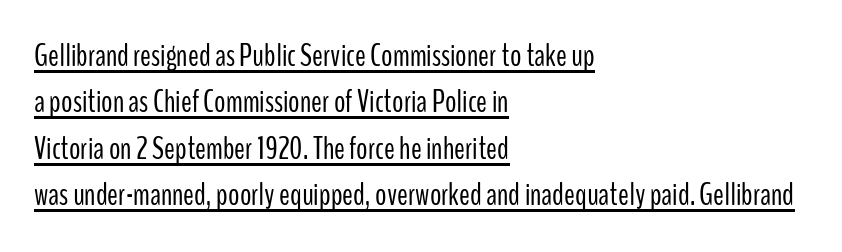
A typesetter would call this zero additional tracking. Underlined type. Summary of vertical rhythm: regular, with standard interline spacing. A student would call this left alignment; a typographer would say flush left, rag right. The passage shown is typed in a proportional face where columns would drift.
